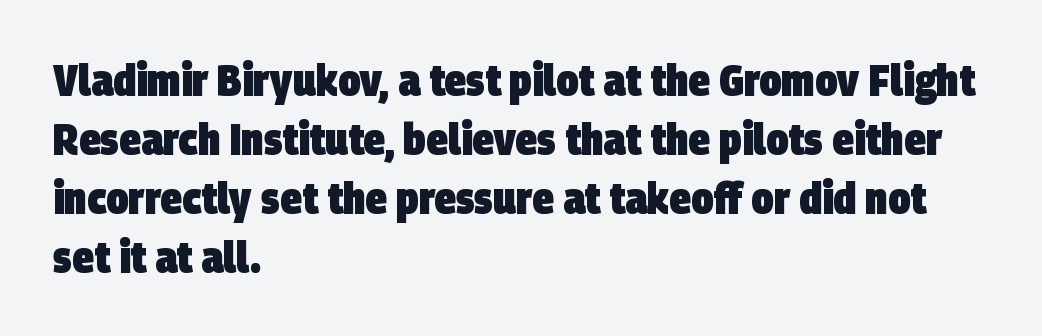
These lines are rendered in a variable-pitch font. Which margin do the lines hug? The left one — the right edge is uneven. Leading matches the norm, producing a regular column. The glyphs in this specimen are sans serif. I'd describe the lettering as bold — thick and assertive. Tracking value appears to be zero — textbook default spacing.
